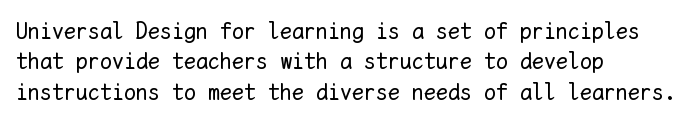
The type sits square on the baseline with zero lean. Only glyphs here, with clear space below each row. This sample is left-justified, so line endings fall wherever the words run out. Nothing unusual about the tracking: characters are spaced as the font intends. No extra ink here — the face is not bold.
